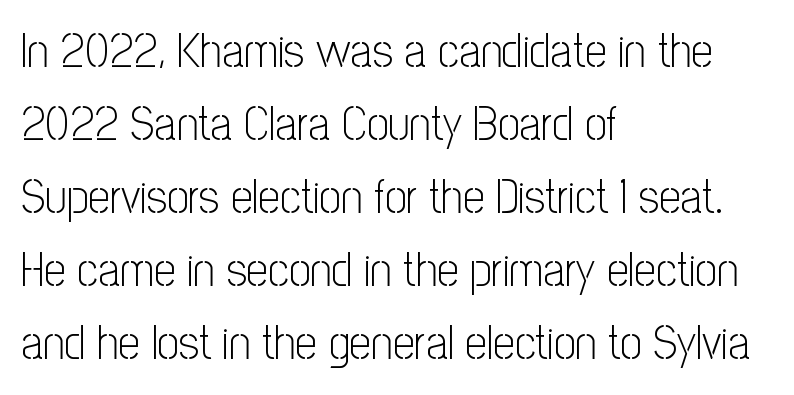
{"serif": "no", "italic": "no", "bold": "no", "weight": "light", "width": "condensed", "stroke_contrast": "low", "x_height": "medium", "monospaced": "no", "underline": "no", "align": "left", "line_spacing": "normal", "line_spacing_ratio": 1.52, "letter_spacing": "normal", "letter_spacing_em": 0.0, "glyph_px": 48}
